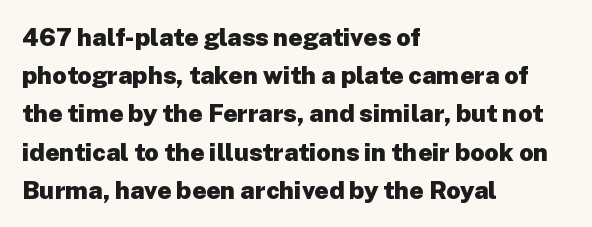
The image shows 25 px bold type, upright; set left-aligned, normal line spacing (1.53x), normal letter spacing, not underlined.
